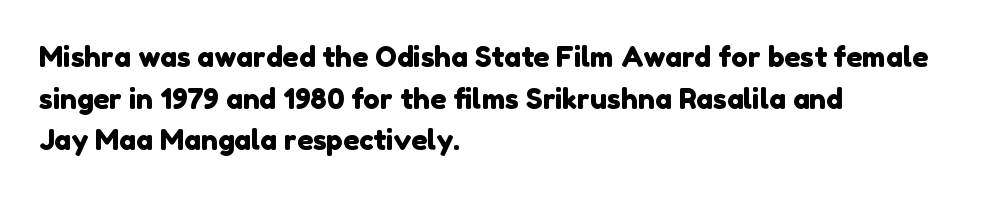
Q: Is the typeface a serif or a sans-serif typeface? A: Sans-serif.
Q: Is the text underlined? A: No.
Q: How is the paragraph aligned? A: Left-aligned.
Q: Is the spacing between letters normal or unusually wide? A: Normal.
Q: Is the spacing between lines tight, normal or loose? A: Normal.
Q: Width (condensed, normal, or wide)? A: Normal.
Q: Stroke contrast? A: Low.
Q: x-height? A: Medium.
Q: Monospaced? A: No.
